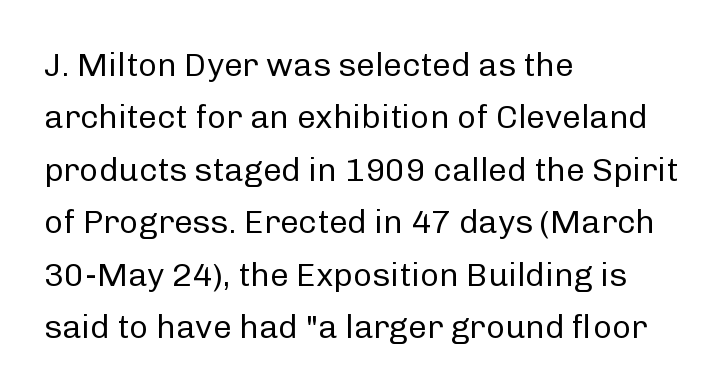
No extra ink here — the face is not bold. In terms of letterspacing, this is plain default setting. The words here are not underlined. A typesetter would call this leading conventional body-copy spacing.
